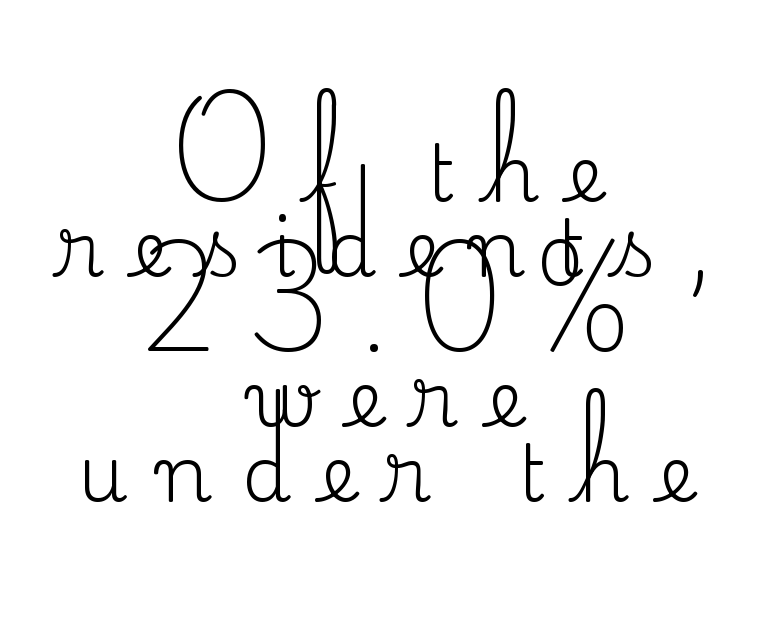
{"serif": "yes", "italic": "no", "bold": "no", "weight": "regular", "width": "normal", "stroke_contrast": "medium", "x_height": "small", "monospaced": "no", "underline": "no", "align": "center", "line_spacing": "tight", "line_spacing_ratio": 0.95, "letter_spacing": "wide", "letter_spacing_em": 0.38, "glyph_px": 79}
